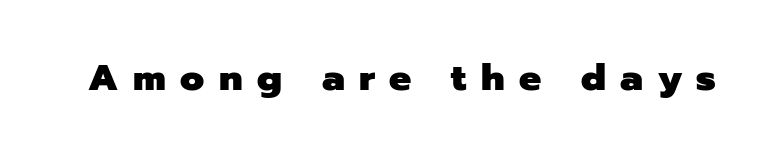
Compared with an ordinary text face, these strokes are far heavier — a full bold. The face used here is proportionally spaced, like ordinary book or web type. Every character sits straight up, as roman type does. The gaps between neighbouring characters are conspicuously large. The letters carry no serifs — their stems end cleanly without finishing strokes.
